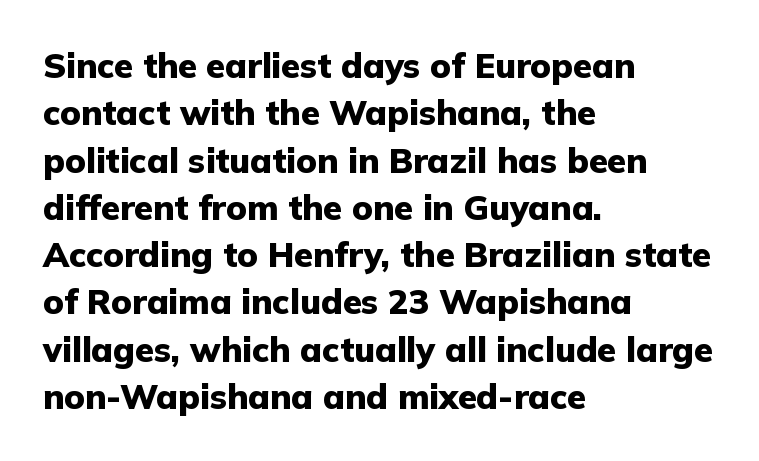
The image shows 34 px heavy sans-serif type, upright; set left-aligned, normal line spacing (1.39x), normal letter spacing, not underlined; low stroke contrast and a medium x-height.
